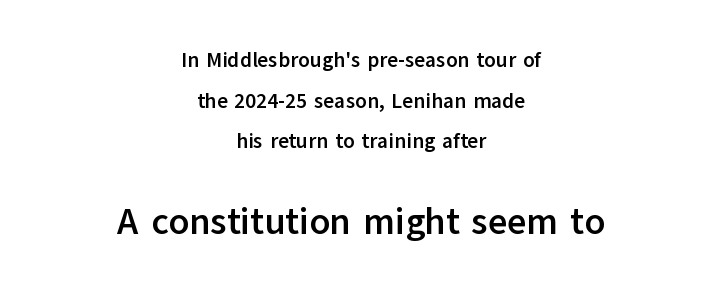
The image shows 37 px semibold sans-serif type, upright; set centered, loose line spacing (1.93x), normal letter spacing, not underlined; the second (bottom) block is 1.76x larger; low stroke contrast and a medium x-height.
